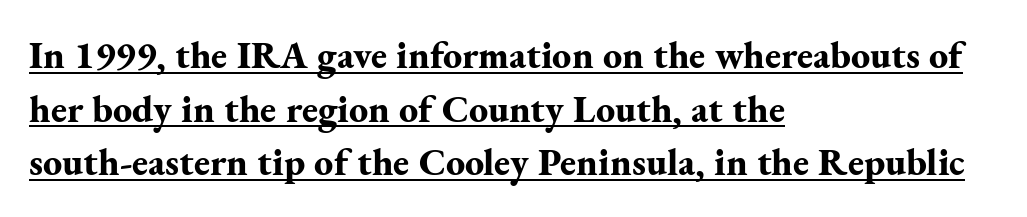
Look at the stroke-to-counter ratio: heavy, a bold. Does the type have serifs? Yes, each stem ends in a small foot. The passage is arranged the way most books set body copy — flush left. What stands out about the letter spacing? Nothing — it is the standard amount. One glance says typical: line gaps are just what's usual. Each letter keeps its own natural width here, so spacing adapts to shape.
